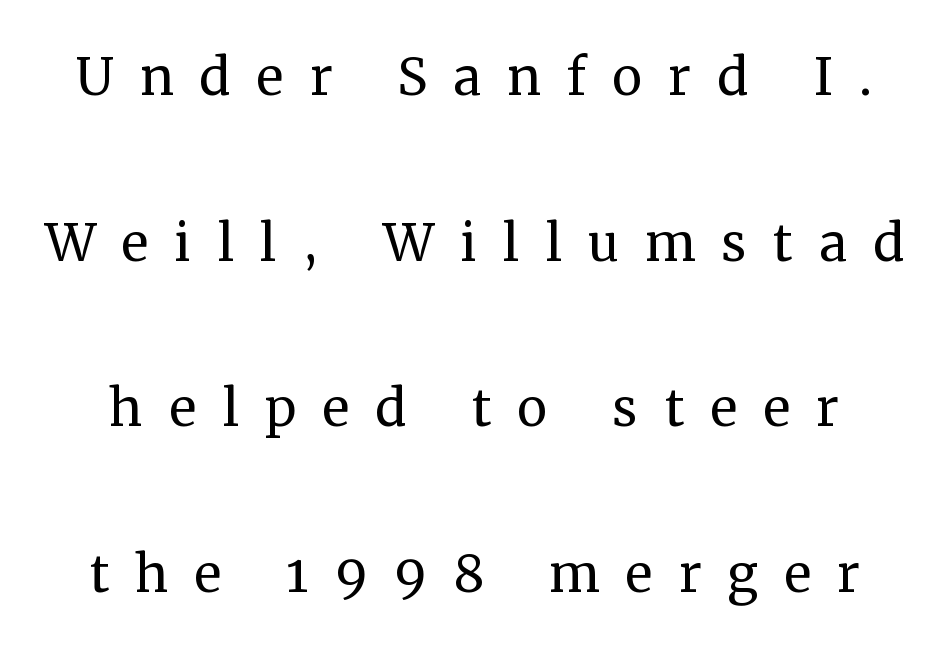
Look at the bottom of the vertical strokes: they flare into serifs here. Posture: upright roman. The typesetting does not lean heavy: it is not bold. Decoration check: the copy has no underline.
